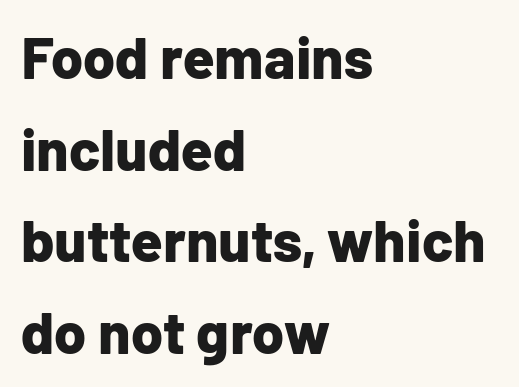
Casual observation: everything's shoved over to the left. Is this a sans? Yes — the strokes have no serifs. Quick note: underline off. A normal amount of white space separates one row of letters from the next. The strokes are fattened all the way to bold. The face used here is proportionally spaced, like ordinary book or web type.
